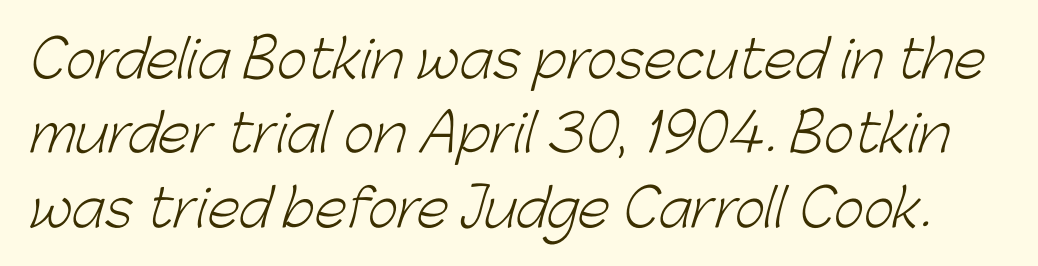
The image shows 52 px light sans-serif type; set normal line spacing (1.43x), normal letter spacing, not underlined; low stroke contrast and a medium x-height.
